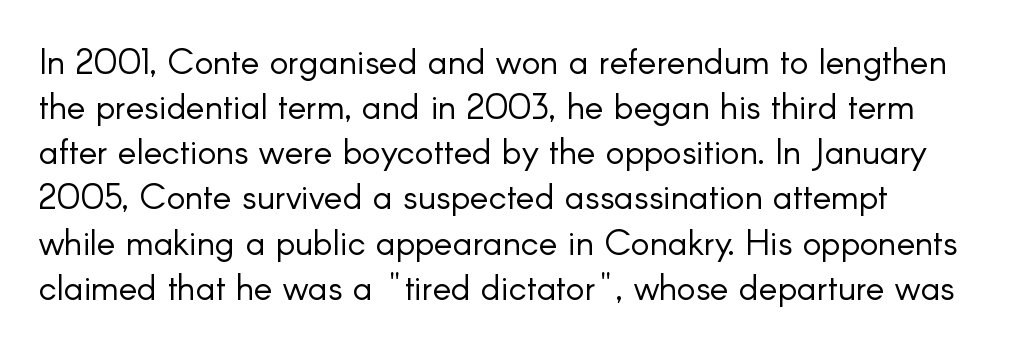
Q: Is the text bold? A: No.
Q: Is the text italic (slanted)? A: No, it is upright.
Q: Is the typeface a serif or a sans-serif typeface? A: Sans-serif.
Q: Is the text underlined? A: No.
Q: Is the spacing between letters normal or unusually wide? A: Normal.
Q: Is the spacing between lines tight, normal or loose? A: Normal.
Q: Width (condensed, normal, or wide)? A: Normal.
Q: Stroke contrast? A: Low.
Q: x-height? A: Small.
Q: Monospaced? A: No.
